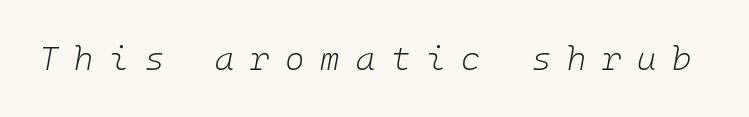
Summary of weight: not heavy and not bold. A clean baseline with only descenders dipping below it. Tracking here is generous; glyphs stand well apart from one another. Emphasis-style slanted type is in use.
